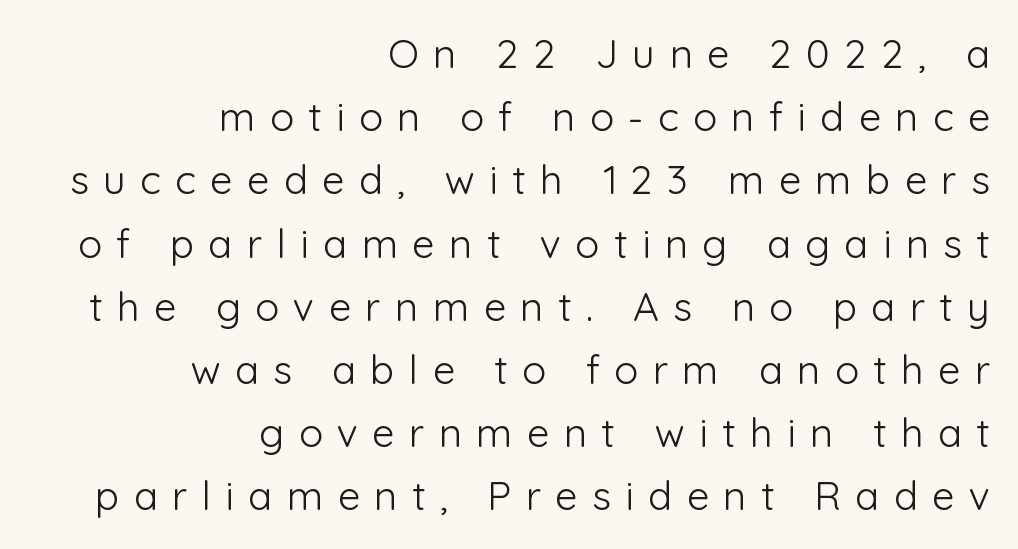
{"serif": "no", "italic": "no", "bold": "no", "weight": "light", "width": "normal", "stroke_contrast": "low", "x_height": "medium", "monospaced": "no", "underline": "no", "align": "right", "line_spacing": "normal", "line_spacing_ratio": 1.58, "letter_spacing": "wide", "letter_spacing_em": 0.36, "glyph_px": 40}
